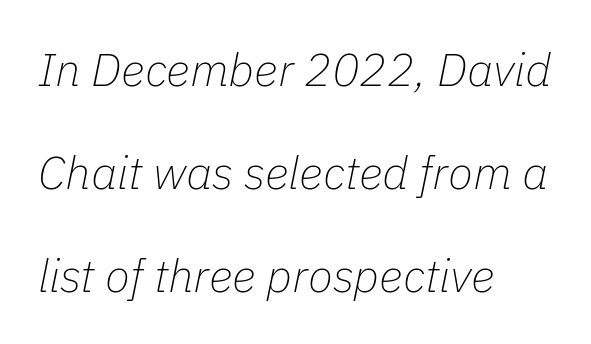
The image shows 46 px thin type, italic (leaning right); set left-aligned, loose line spacing (2.24x), normal letter spacing, not underlined; low stroke contrast and a medium x-height.
